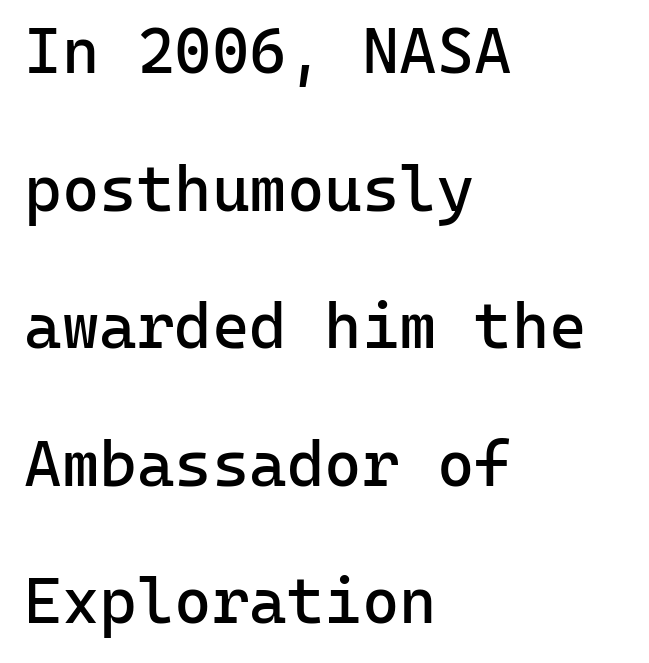
{"serif": "no", "italic": "no", "bold": "no", "weight": "regular", "width": "normal", "stroke_contrast": "low", "x_height": "medium", "monospaced": "yes", "underline": "no", "align": "left", "line_spacing": "loose", "line_spacing_ratio": 2.15, "letter_spacing": "normal", "letter_spacing_em": 0.0, "glyph_px": 64}
